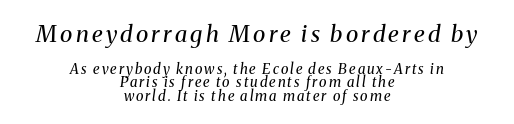
Is the type heavy? It reads as light-to-regular instead. Here the first block reads like a headline and the second like body copy. Underline: absent. The rendering positions every line midway between the sides.
